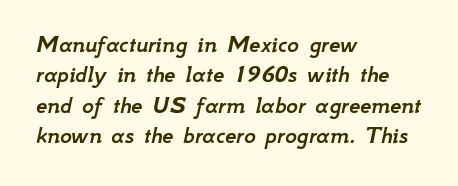
The image shows 25 px text type, italic (leaning right); set left-aligned, line spacing 1.22x, normal letter spacing, not underlined.
